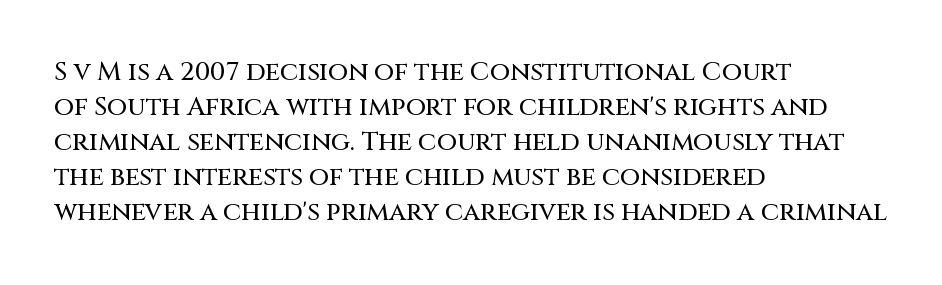
Q: Is the text italic (slanted)? A: No, it is upright.
Q: Is the text underlined? A: No.
Q: How is the paragraph aligned? A: Left-aligned.
Q: Is the spacing between letters normal or unusually wide? A: Normal.
Q: Is the spacing between lines tight, normal or loose? A: Normal.
